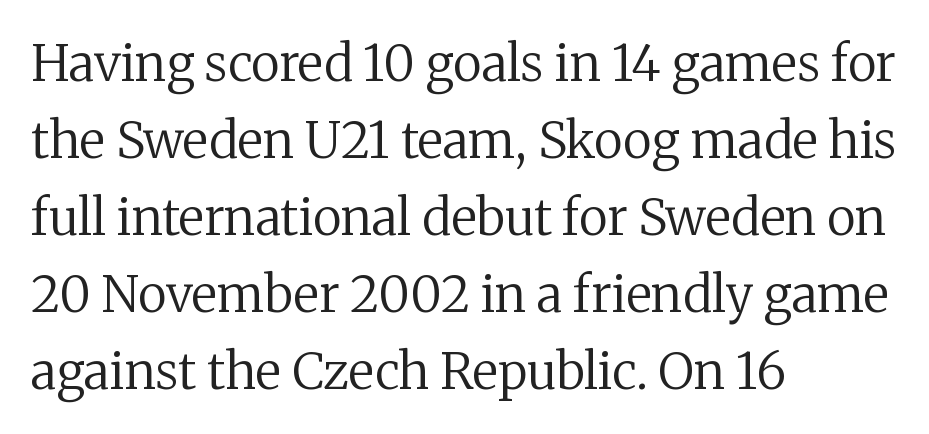
The image shows 50 px regular-weight serif type, upright; set left-aligned, normal line spacing (1.54x), normal letter spacing, not underlined; medium stroke contrast and a medium x-height.
